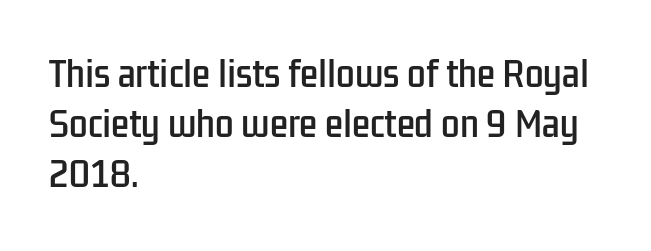
Q: Is the text italic (slanted)? A: No, it is upright.
Q: Is the typeface a serif or a sans-serif typeface? A: Sans-serif.
Q: Is the text underlined? A: No.
Q: How is the paragraph aligned? A: Left-aligned.
Q: Is the spacing between letters normal or unusually wide? A: Normal.
Q: Is the spacing between lines tight, normal or loose? A: Normal.
Q: Width (condensed, normal, or wide)? A: Condensed.
Q: Stroke contrast? A: Low.
Q: x-height? A: Medium.
Q: Monospaced? A: No.
